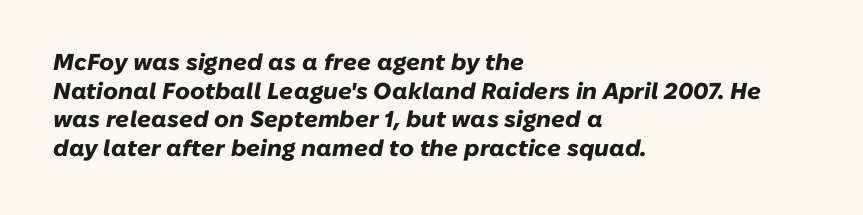
The image shows 23 px bold type, italic (leaning right); set left-aligned, normal line spacing (1.25x), normal letter spacing, not underlined.
